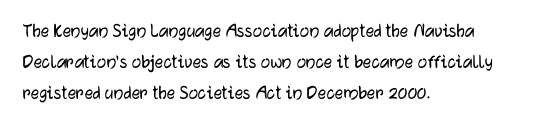
{"italic": "no", "underline": "no", "align": "left", "line_spacing": "normal", "line_spacing_ratio": 1.48, "letter_spacing": "normal", "letter_spacing_em": 0.0, "glyph_px": 21}
